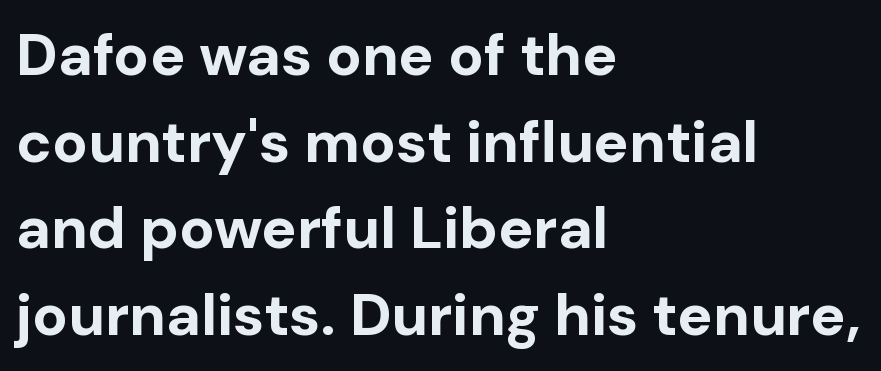
The image shows 59 px bold sans-serif type, upright; set left-aligned, normal line spacing (1.47x), normal letter spacing, not underlined; low stroke contrast and a medium x-height.
